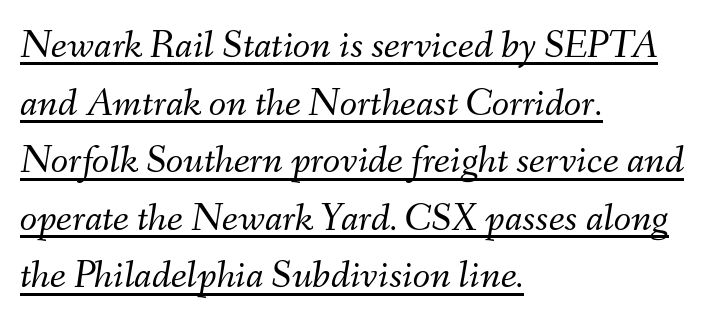
The image shows 40 px light type, italic (leaning right); set left-aligned, normal line spacing (1.44x), normal letter spacing, underlined; medium stroke contrast and a small x-height.
